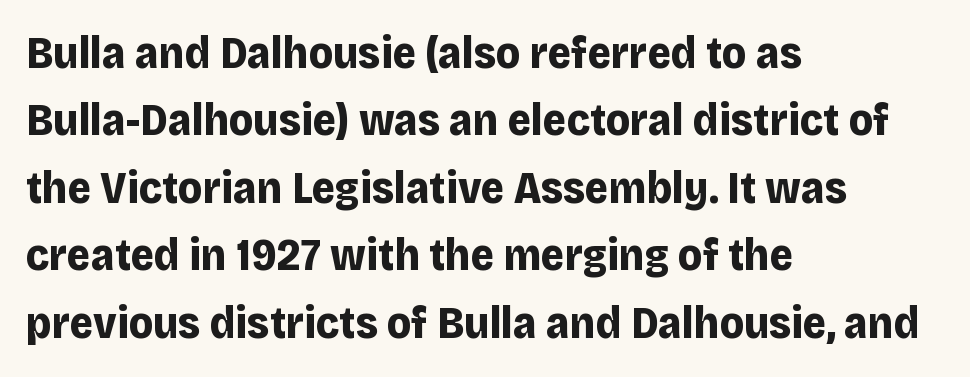
Q: Is the text bold? A: Yes.
Q: Is the text italic (slanted)? A: No, it is upright.
Q: Is the typeface a serif or a sans-serif typeface? A: Sans-serif.
Q: Is the text underlined? A: No.
Q: How is the paragraph aligned? A: Left-aligned.
Q: Is the spacing between letters normal or unusually wide? A: Normal.
Q: Is the spacing between lines tight, normal or loose? A: Normal.
Q: Width (condensed, normal, or wide)? A: Normal.
Q: Stroke contrast? A: Low.
Q: x-height? A: Large.
Q: Monospaced? A: No.
